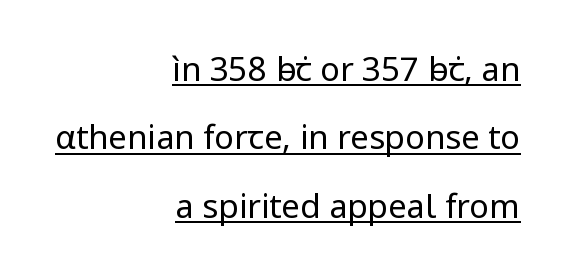
The image shows 33 px regular-weight sans-serif type, upright; set right-aligned, loose line spacing (2.07x), normal letter spacing, underlined; low stroke contrast and a medium x-height.
